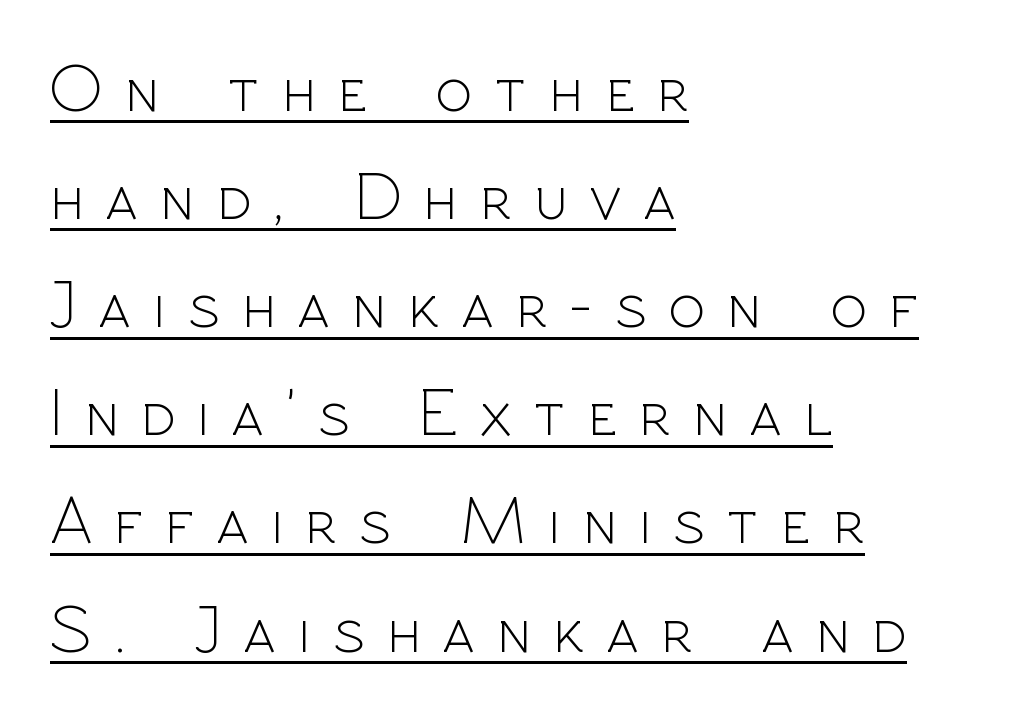
{"serif": "no", "italic": "no", "bold": "no", "weight": "light", "width": "normal", "x_height": "medium", "monospaced": "no", "underline": "yes", "align": "left", "line_spacing": "normal", "line_spacing_ratio": 1.59, "letter_spacing": "wide", "letter_spacing_em": 0.33, "glyph_px": 68}
